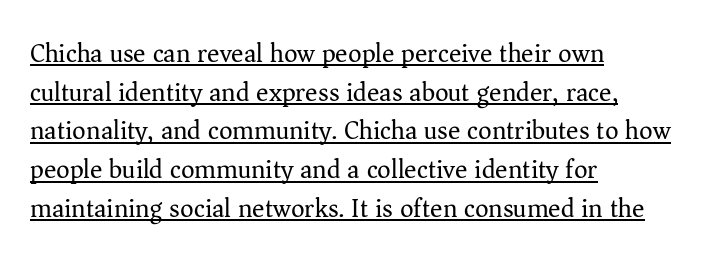
Ink coverage per letter is moderate at most. You can see a thin bar hugging the bottom of the glyphs. Every row of glyphs begins at an identical x-position on the left. The block of text has a typical density, with ordinary space between rows. No italicization has been applied; the sample stays upright.
